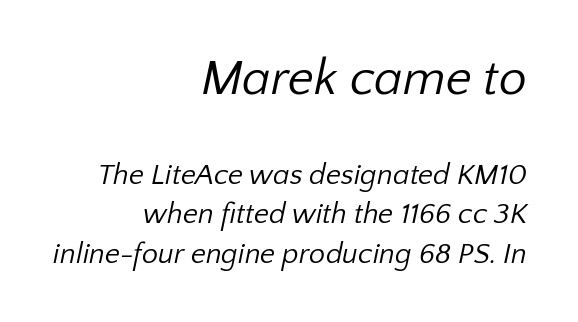
{"serif": "no", "bold": "no", "weight": "regular", "width": "normal", "stroke_contrast": "low", "x_height": "medium", "monospaced": "no", "underline": "no", "align": "right", "line_spacing": "normal", "line_spacing_ratio": 1.36, "letter_spacing": "normal", "letter_spacing_em": 0.0, "larger_block": "first", "size_ratio": 1.72, "glyph_px": 50}
